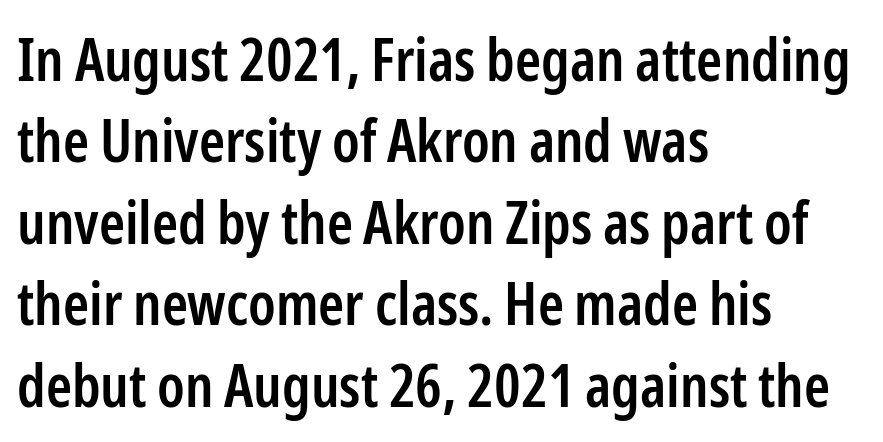
The image shows 59 px semibold, condensed sans-serif type, upright; set left-aligned, normal line spacing (1.38x), normal letter spacing, not underlined; low stroke contrast and a medium x-height.
